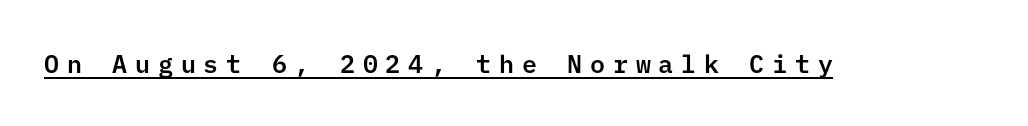
Q: Is the text italic (slanted)? A: No, it is upright.
Q: Is the text underlined? A: Yes.
Q: Is the spacing between letters normal or unusually wide? A: Unusually wide.
